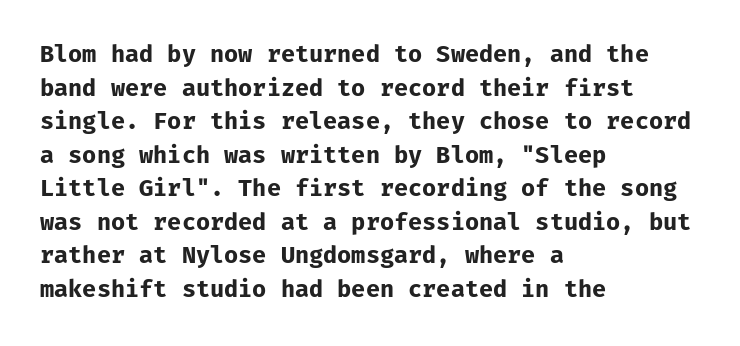
The image shows 23 px bold type, upright; set left-aligned, normal line spacing (1.46x), normal letter spacing, not underlined.
